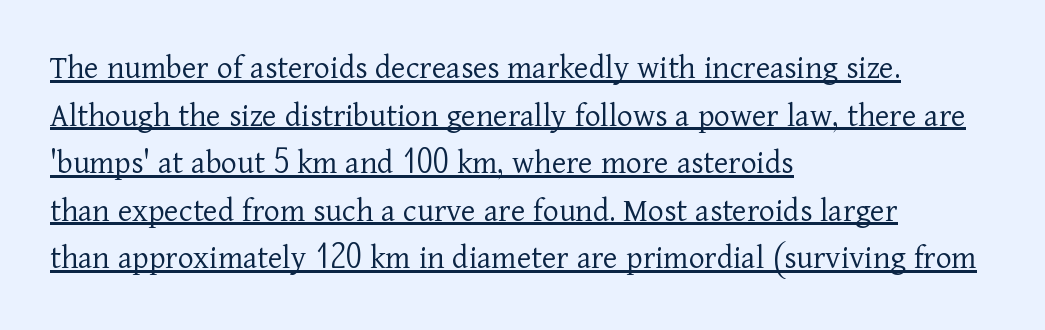
{"serif": "yes", "italic": "no", "bold": "no", "weight": "light", "width": "normal", "stroke_contrast": "low", "x_height": "medium", "monospaced": "no", "underline": "yes", "align": "left", "line_spacing": "normal", "line_spacing_ratio": 1.4, "letter_spacing": "normal", "letter_spacing_em": 0.0, "glyph_px": 34}
